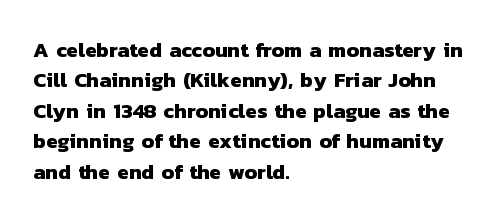
Q: Is the text bold? A: Yes.
Q: Is the text underlined? A: No.
Q: How is the paragraph aligned? A: Left-aligned.
Q: Is the spacing between letters normal or unusually wide? A: Normal.
Q: Is the spacing between lines tight, normal or loose? A: Normal.
